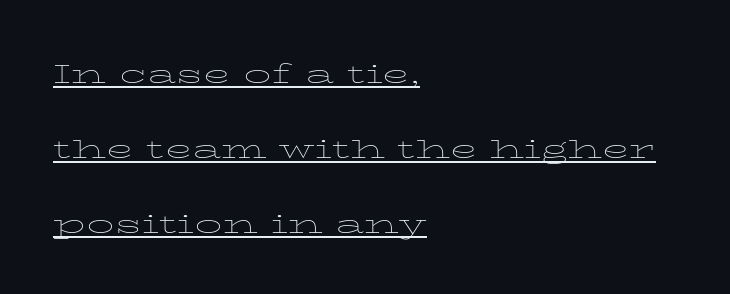
{"italic": "no", "bold": "no", "weight": "thin", "width": "wide", "stroke_contrast": "low", "x_height": "medium", "monospaced": "no", "underline": "yes", "align": "left", "line_spacing": "loose", "line_spacing_ratio": 2.09, "letter_spacing": "normal", "letter_spacing_em": 0.0, "glyph_px": 36}
